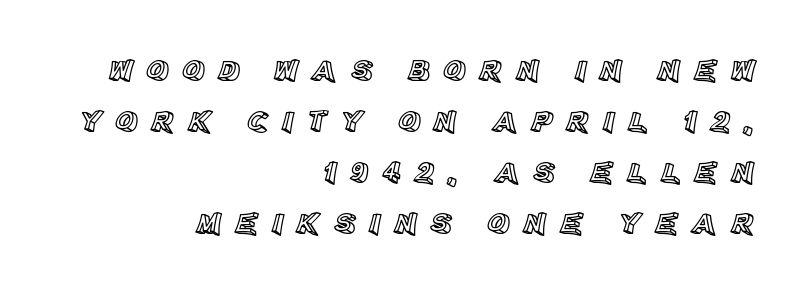
{"width": "normal", "x_height": "large", "monospaced": "no", "underline": "no", "align": "right", "line_spacing": "normal", "line_spacing_ratio": 1.65, "letter_spacing": "wide", "letter_spacing_em": 0.42, "glyph_px": 31}
